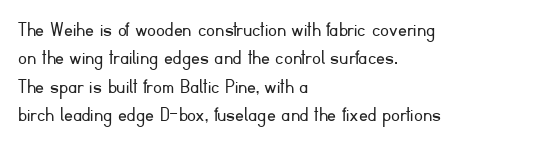
{"italic": "no", "bold": "no", "underline": "no", "align": "left", "line_spacing": "normal", "line_spacing_ratio": 1.29, "letter_spacing": "normal", "letter_spacing_em": 0.0, "glyph_px": 22}
